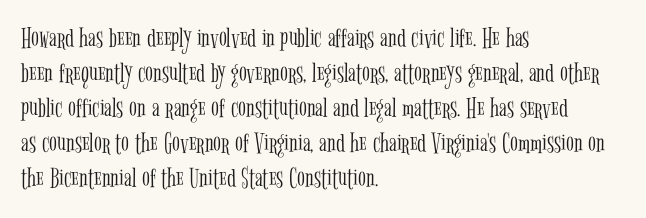
{"serif": "yes", "italic": "no", "bold": "no", "weight": "light", "width": "condensed", "stroke_contrast": "low", "x_height": "medium", "monospaced": "no", "underline": "no", "align": "left", "line_spacing_ratio": 1.21, "letter_spacing": "normal", "letter_spacing_em": 0.0, "glyph_px": 29}
